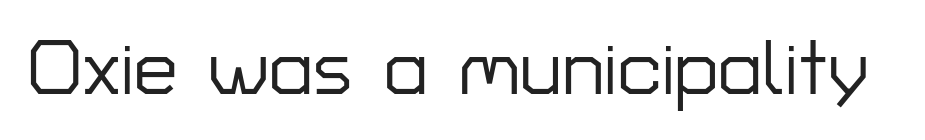
Q: Is the text italic (slanted)? A: No, it is upright.
Q: Is the typeface a serif or a sans-serif typeface? A: Sans-serif.
Q: Is the text underlined? A: No.
Q: Is the spacing between letters normal or unusually wide? A: Normal.
Q: Width (condensed, normal, or wide)? A: Normal.
Q: Stroke contrast? A: Low.
Q: x-height? A: Medium.
Q: Monospaced? A: No.
